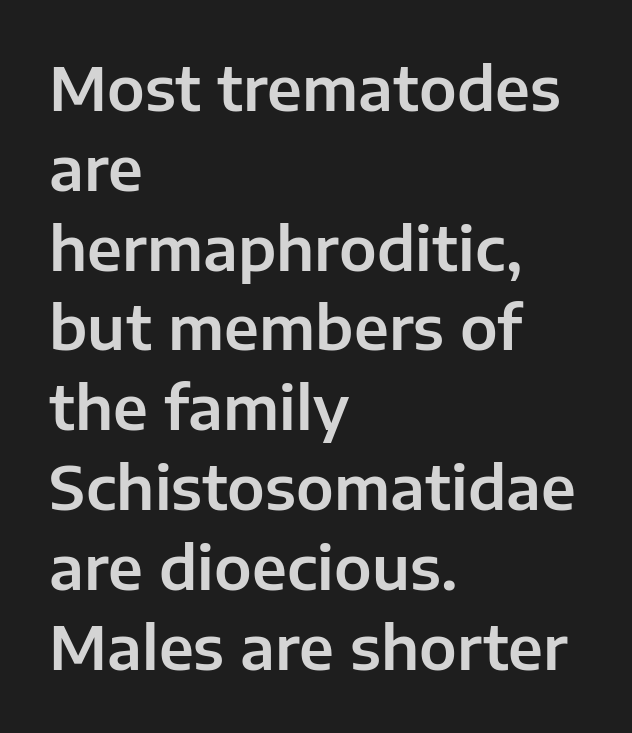
The image shows 60 px sans-serif type, upright; set left-aligned, normal line spacing (1.33x), normal letter spacing, not underlined; low stroke contrast and a medium x-height.
